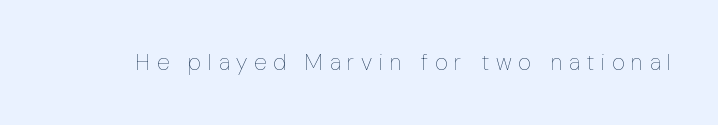
Q: Is the text bold? A: No.
Q: Is the text italic (slanted)? A: No, it is upright.
Q: Is the text underlined? A: No.
Q: Is the spacing between letters normal or unusually wide? A: Unusually wide.
